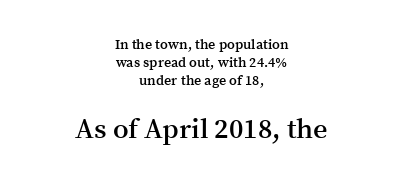
Every stem runs plumb, perpendicular to the baseline. Short and long lines alike share a common midpoint. Set as a demibold, roughly 600 on the weight scale. Check under the words: just untouched page. Letter spacing: default. Which of the two is more prominent by size? The second, at the bottom.
